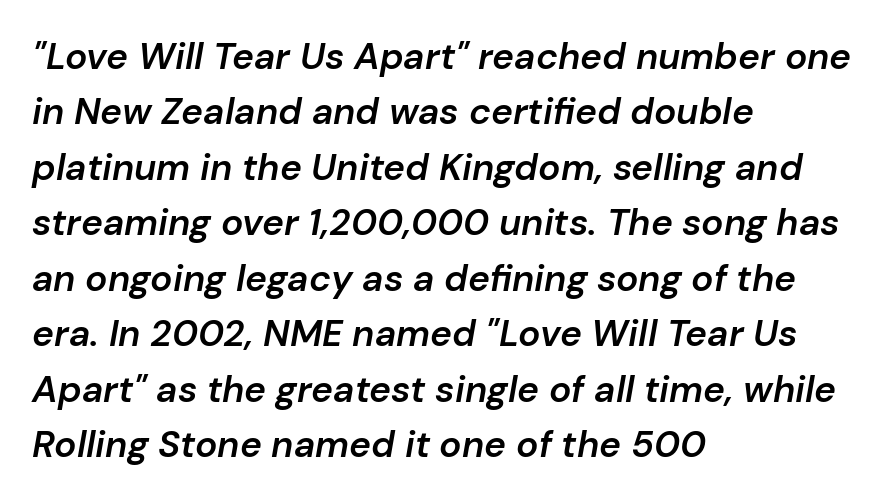
{"italic": "yes", "lean": "right", "slant_degrees": 10, "bold": "semi", "weight": "semibold", "width": "normal", "stroke_contrast": "low", "x_height": "medium", "monospaced": "no", "underline": "no", "align": "left", "line_spacing": "normal", "line_spacing_ratio": 1.5, "letter_spacing": "normal", "letter_spacing_em": 0.0, "glyph_px": 37}
